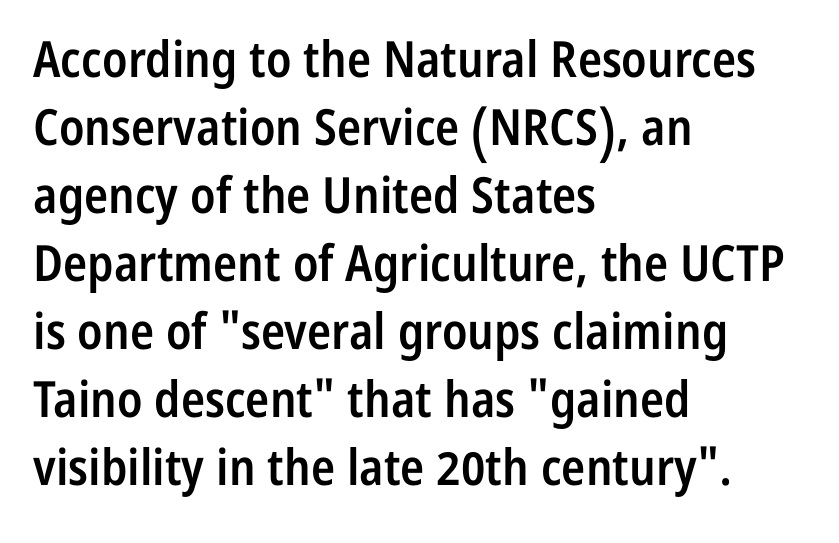
Q: Is the text bold? A: Semi-bold.
Q: Is the text italic (slanted)? A: No, it is upright.
Q: Is the typeface a serif or a sans-serif typeface? A: Sans-serif.
Q: Is the text underlined? A: No.
Q: How is the paragraph aligned? A: Left-aligned.
Q: Is the spacing between letters normal or unusually wide? A: Normal.
Q: Is the spacing between lines tight, normal or loose? A: Normal.
Q: Width (condensed, normal, or wide)? A: Condensed.
Q: Stroke contrast? A: Low.
Q: x-height? A: Medium.
Q: Monospaced? A: No.
